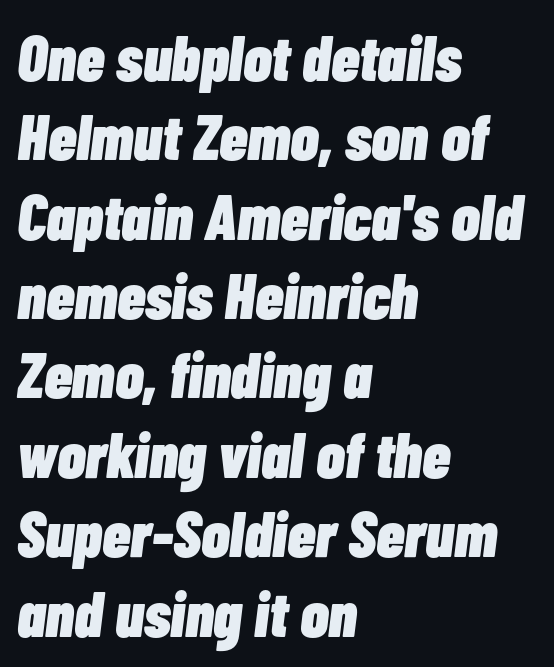
Descender tails drop into unmarked territory. Every row of glyphs begins at an identical x-position on the left. Every character sits at an angle, as italics do. Here the glyphs are tracked normally, forming tight word shapes. This is heavy type, rendered in bold.
